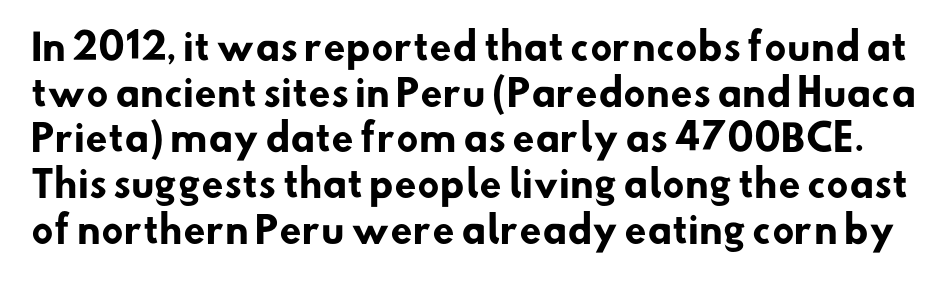
The image shows 36 px heavy sans-serif type; set normal line spacing (1.27x), normal letter spacing, not underlined; low stroke contrast and a small x-height.
